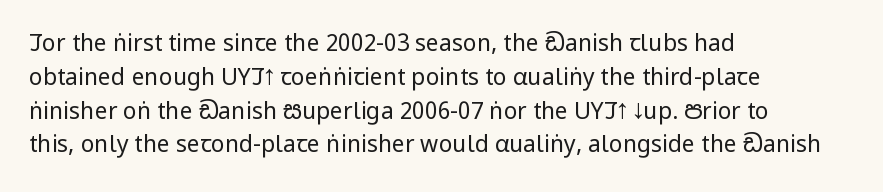
Just letters on the line, the space beneath them empty. Evenly set lines give the paragraph a standard silhouette. Heft: none added — not bold. Notice how the passage keeps a crisp vertical edge on the left only. No extra tracking has been applied to these lines. A roman cut, with each character standing at attention.
